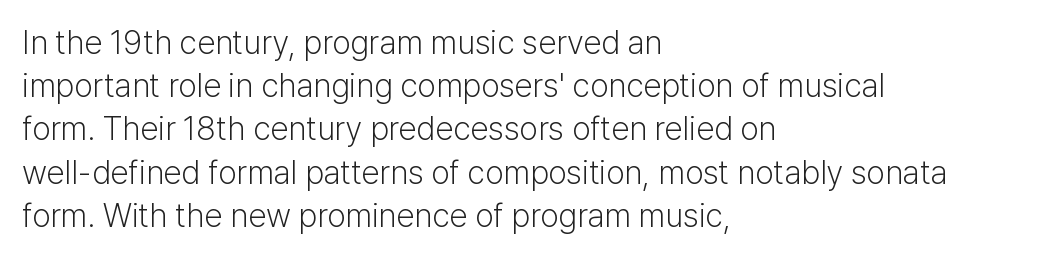
The passage shown is not bold in any degree. Spacing verdict: proportional, widths tailored to each character. Quick note: underline off. Short and long lines alike share a common starting point at left. The passage shown has conventional tracking throughout.
